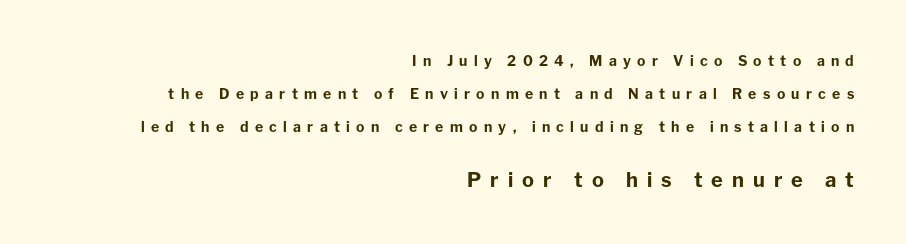
Is there any slant? The stems are plumb. Rows of type keep a wide berth in the vertical direction. Line ends are locked; line starts wander. Look at the stroke-to-counter ratio: heavy, a bold. The face used here appears at its bigger size in the lower chunk. Nobody drew a line under any word here.
